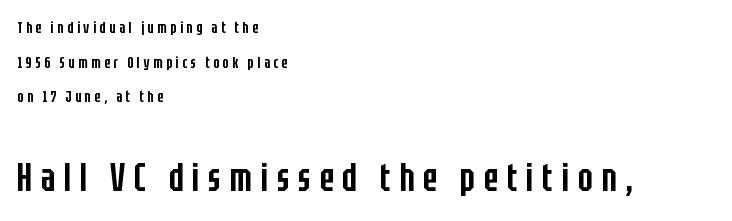
The image shows 39 px semibold, condensed sans-serif type, upright; set left-aligned, loose line spacing (2.17x), unusually wide letter spacing (+0.22 em), not underlined; the second (bottom) block is 2.44x larger; low stroke contrast and a large x-height.
